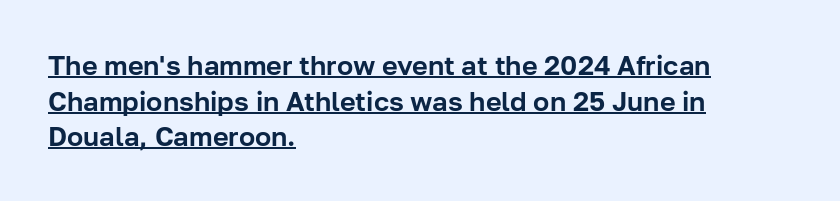
The image shows 27 px text type, upright; set left-aligned, normal line spacing (1.32x), normal letter spacing, underlined.
